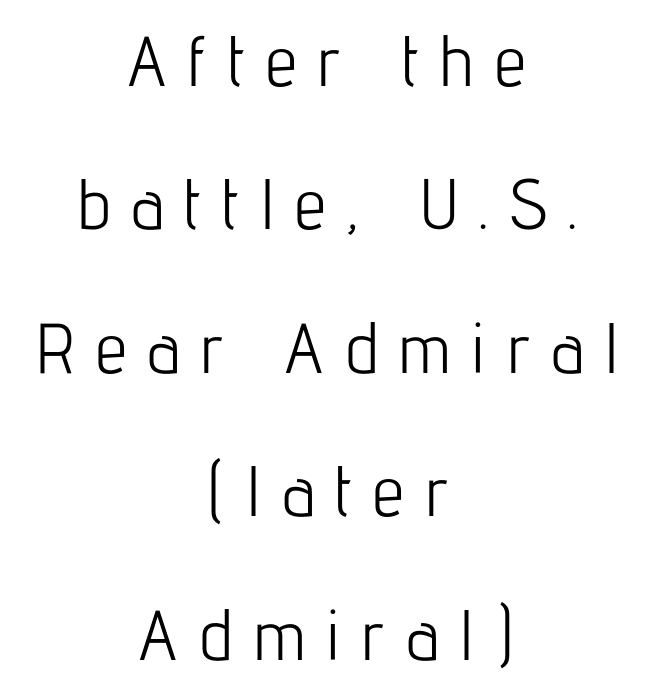
The passage shown is typed in a proportional face where columns would drift. The tracking jumps out immediately: characters are airy and widely separated. Interline gaps are noticeably wide in this sample. The glyphs in this specimen are sans serif. The passage is arranged like a title page — every line centered.
